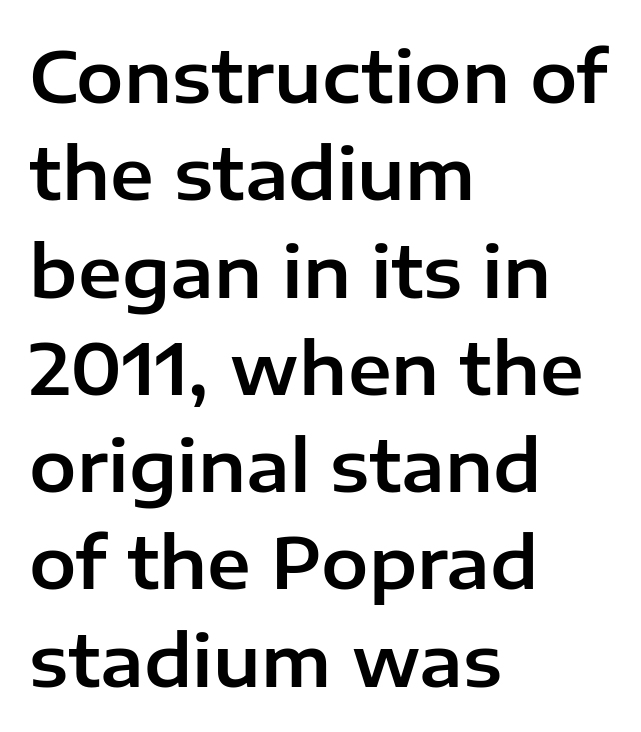
{"serif": "no", "italic": "no", "width": "normal", "stroke_contrast": "low", "x_height": "medium", "monospaced": "no", "underline": "no", "align": "left", "line_spacing": "normal", "line_spacing_ratio": 1.37, "letter_spacing": "normal", "letter_spacing_em": 0.0, "glyph_px": 71}
